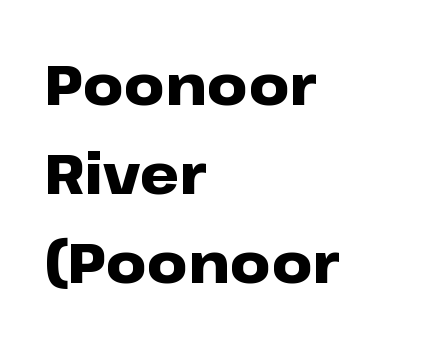
{"serif": "no", "italic": "no", "bold": "yes", "weight": "heavy", "width": "wide", "stroke_contrast": "low", "x_height": "medium", "monospaced": "no", "underline": "no", "align": "left", "line_spacing": "normal", "line_spacing_ratio": 1.59, "letter_spacing": "normal", "letter_spacing_em": 0.0, "glyph_px": 56}
